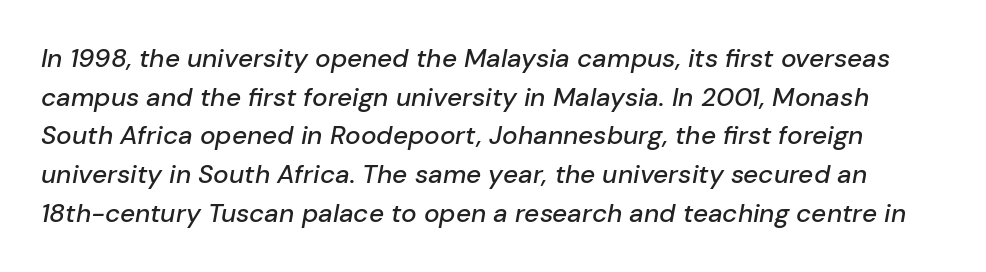
Q: Is the text italic (slanted)? A: Yes, it leans right by about 10 degrees.
Q: Is the text underlined? A: No.
Q: Is the spacing between letters normal or unusually wide? A: Normal.
Q: Is the spacing between lines tight, normal or loose? A: Normal.
